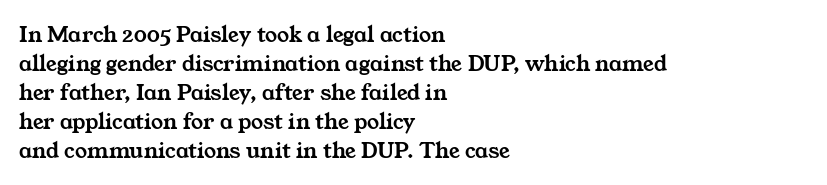
{"underline": "no", "align": "left", "line_spacing_ratio": 1.21, "letter_spacing": "normal", "letter_spacing_em": 0.0, "glyph_px": 24}
